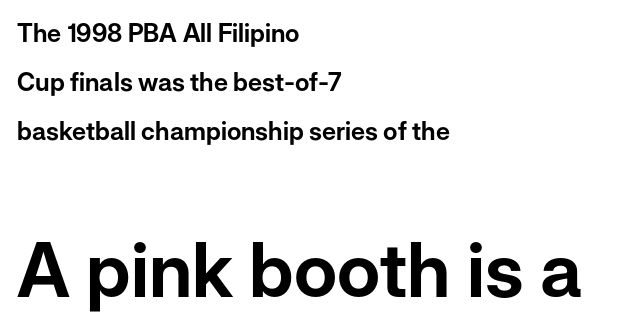
Q: Is the text italic (slanted)? A: No, it is upright.
Q: Is the typeface a serif or a sans-serif typeface? A: Sans-serif.
Q: Is the text underlined? A: No.
Q: How is the paragraph aligned? A: Left-aligned.
Q: Is the spacing between letters normal or unusually wide? A: Normal.
Q: Is the spacing between lines tight, normal or loose? A: Loose.
Q: Which block of text is set in a larger size, the first (top) or the second (bottom)? A: The second (bottom) one.
Q: Width (condensed, normal, or wide)? A: Normal.
Q: Stroke contrast? A: Low.
Q: x-height? A: Medium.
Q: Monospaced? A: No.
